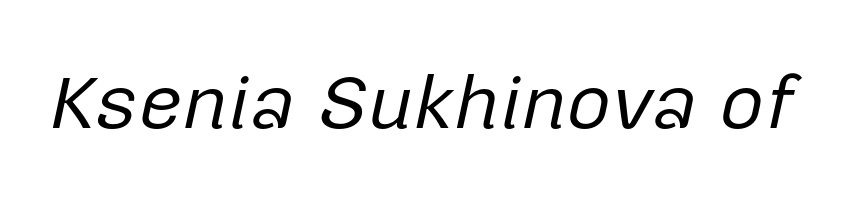
The image shows 77 px regular-weight type, italic (leaning right); set normal letter spacing, not underlined; low stroke contrast and a medium x-height.
